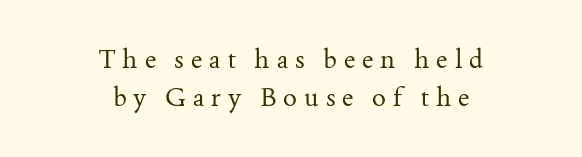
Q: Is the text bold? A: No.
Q: Is the text italic (slanted)? A: No, it is upright.
Q: Is the text underlined? A: No.
Q: How is the paragraph aligned? A: Centered.
Q: Is the spacing between letters normal or unusually wide? A: Unusually wide.
Q: Is the spacing between lines tight, normal or loose? A: Normal.
